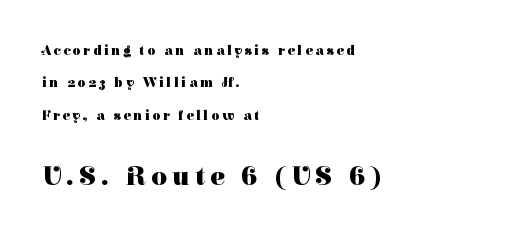
{"italic": "no", "bold": "yes", "underline": "no", "align": "left", "line_spacing": "loose", "line_spacing_ratio": 2.31, "larger_block": "second", "size_ratio": 1.93, "glyph_px": 27}
